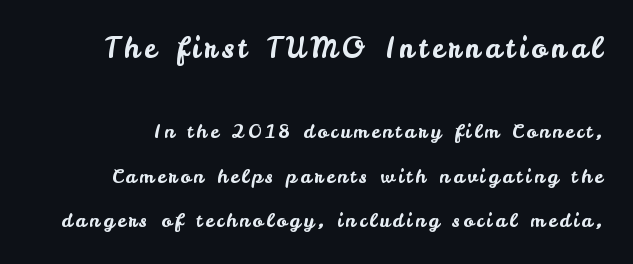
Q: Is the text italic (slanted)? A: Yes.
Q: Is the typeface a serif or a sans-serif typeface? A: Sans-serif.
Q: Is the text underlined? A: No.
Q: Is the spacing between lines tight, normal or loose? A: Loose.
Q: Which block of text is set in a larger size, the first (top) or the second (bottom)? A: The first (top) one.
Q: Width (condensed, normal, or wide)? A: Normal.
Q: Stroke contrast? A: Low.
Q: x-height? A: Small.
Q: Monospaced? A: No.
